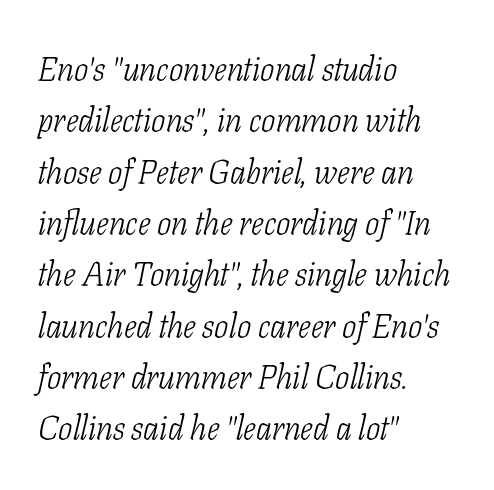
The image shows 34 px light, condensed serif type, italic (leaning right); set left-aligned, normal line spacing (1.51x), normal letter spacing, not underlined; low stroke contrast and a medium x-height.
